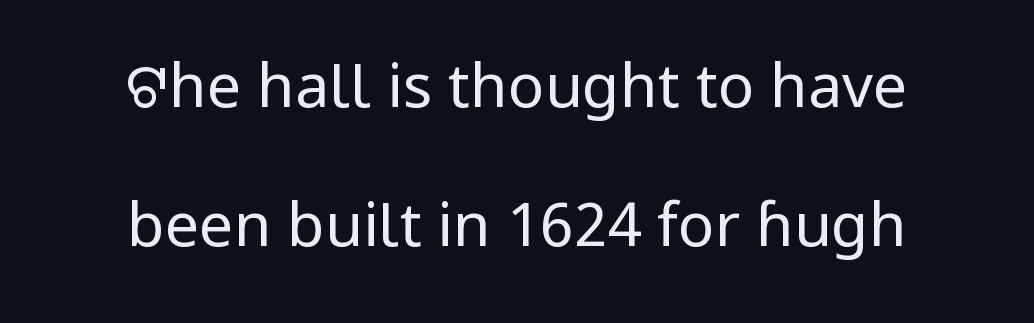
{"serif": "no", "italic": "no", "bold": "no", "weight": "regular", "width": "normal", "stroke_contrast": "low", "x_height": "medium", "monospaced": "no", "underline": "no", "align": "center", "line_spacing": "loose", "line_spacing_ratio": 2.28, "letter_spacing": "normal", "letter_spacing_em": 0.0, "glyph_px": 61}
